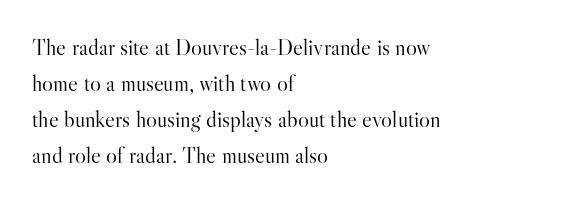
Q: Is the text bold? A: No.
Q: Is the text italic (slanted)? A: No, it is upright.
Q: Is the text underlined? A: No.
Q: How is the paragraph aligned? A: Left-aligned.
Q: Is the spacing between letters normal or unusually wide? A: Normal.
Q: Is the spacing between lines tight, normal or loose? A: Normal.
